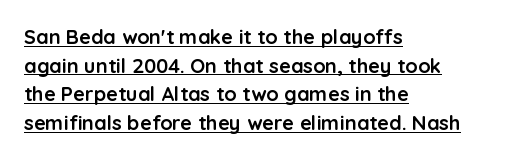
Layout note: lines flush left. The passage shown stacks its lines at a standard gap. The specimen includes a rule beneath the text block's lines. The letters stand upright; this is a roman face.
